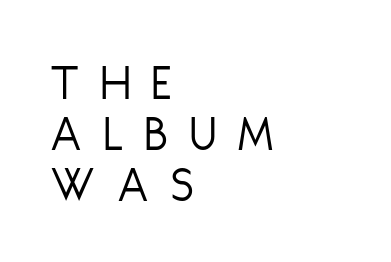
The glyphs are unaccompanied by any horizontal stroke below them. A typesetter would label this face a sans. Is this a fixed-width face? No — the glyphs have proportional, varying widths. Look at the tracking — it's clearly loosened, letters drifting apart. Notice how the stems are strictly vertical — no italics here. The letters look calm and open, with moderate or lighter stems.
